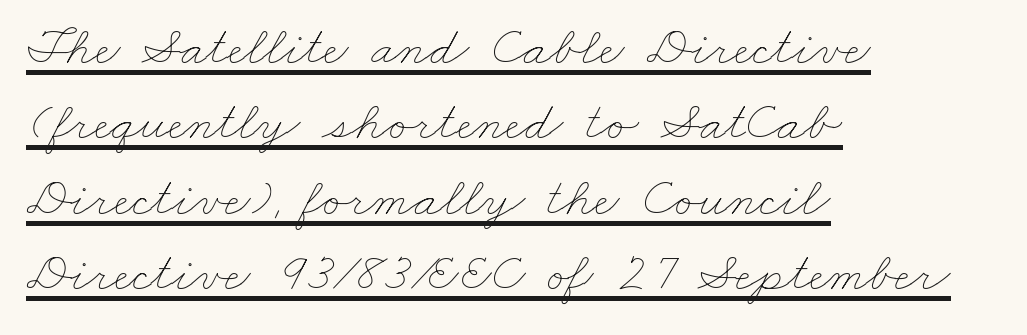
{"bold": "no", "weight": "thin", "width": "wide", "stroke_contrast": "low", "x_height": "small", "monospaced": "no", "underline": "yes", "align": "left", "line_spacing": "normal", "line_spacing_ratio": 1.37, "letter_spacing": "normal", "letter_spacing_em": 0.0, "glyph_px": 55}
